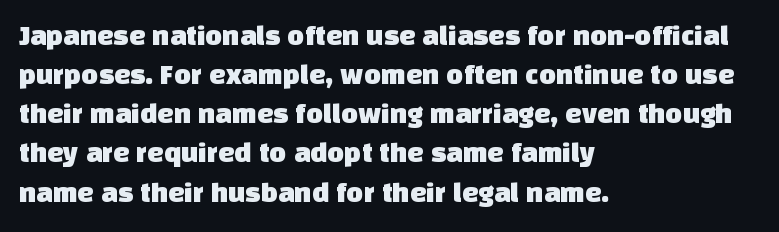
Q: Is the typeface a serif or a sans-serif typeface? A: Sans-serif.
Q: Is the text underlined? A: No.
Q: How is the paragraph aligned? A: Left-aligned.
Q: Is the spacing between letters normal or unusually wide? A: Normal.
Q: Is the spacing between lines tight, normal or loose? A: Normal.
Q: Width (condensed, normal, or wide)? A: Normal.
Q: Stroke contrast? A: Low.
Q: x-height? A: Large.
Q: Monospaced? A: No.
